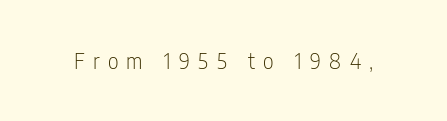
{"italic": "no", "bold": "no", "underline": "no", "letter_spacing": "wide", "letter_spacing_em": 0.4, "glyph_px": 21}
